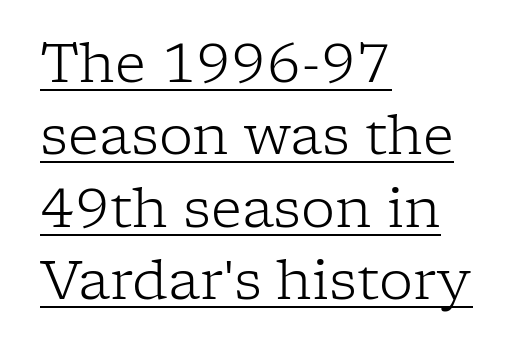
Layout note: lines flush left. Is there much room between lines? A standard amount, neither cramped nor airy. Letter spacing: default. A typesetter would label this face a serif. The rendered words wear a rule along their underside.
